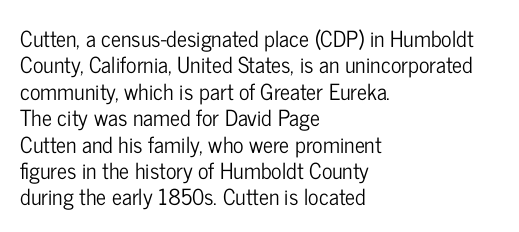
This rendering features lettering with no underline. Horizontal alignment here is leftward, the default for most running prose. These lines keep a tight, regular rhythm from letter to letter. A typesetter would mark this as roman, not italic.
